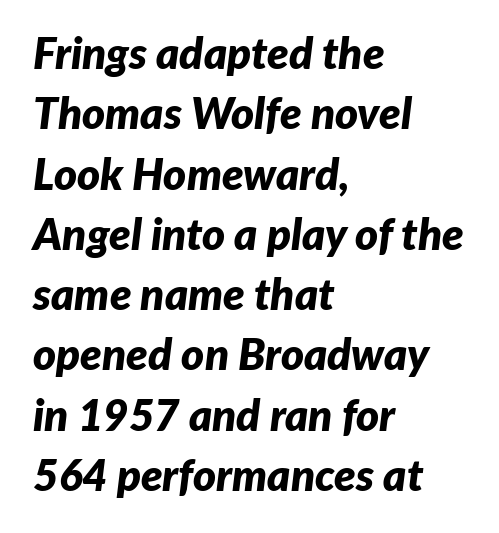
Q: Is the text bold? A: Yes.
Q: Is the text italic (slanted)? A: Yes, it leans right by about 7 degrees.
Q: Is the text underlined? A: No.
Q: How is the paragraph aligned? A: Left-aligned.
Q: Is the spacing between letters normal or unusually wide? A: Normal.
Q: Is the spacing between lines tight, normal or loose? A: Normal.
Q: Width (condensed, normal, or wide)? A: Normal.
Q: Stroke contrast? A: Low.
Q: x-height? A: Medium.
Q: Monospaced? A: No.
